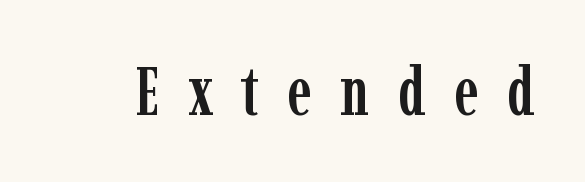
Q: Is the text italic (slanted)? A: No, it is upright.
Q: Is the typeface a serif or a sans-serif typeface? A: Serif.
Q: Is the text underlined? A: No.
Q: Is the spacing between letters normal or unusually wide? A: Unusually wide.
Q: Width (condensed, normal, or wide)? A: Condensed.
Q: Stroke contrast? A: Low.
Q: x-height? A: Medium.
Q: Monospaced? A: No.
